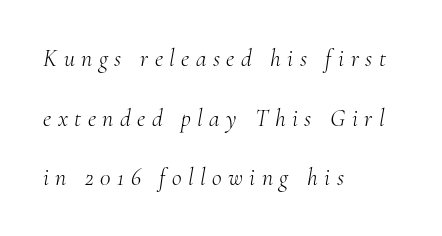
The image shows 24 px text type, italic (leaning right); set left-aligned, loose line spacing (2.48x), unusually wide letter spacing (+0.27 em), not underlined.
